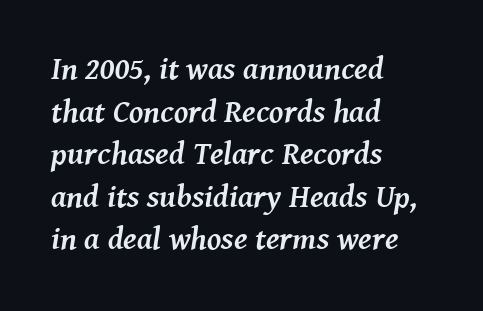
The image shows 32 px semibold serif type, italic (leaning right); set left-aligned, normal line spacing (1.33x), normal letter spacing, not underlined; medium stroke contrast and a medium x-height.
